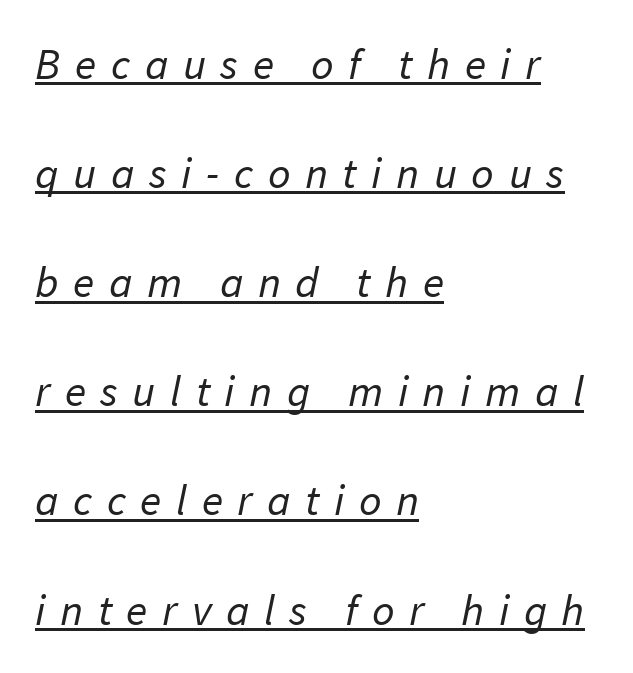
Q: Is the text bold? A: No.
Q: Is the typeface a serif or a sans-serif typeface? A: Sans-serif.
Q: Is the text underlined? A: Yes.
Q: How is the paragraph aligned? A: Left-aligned.
Q: Is the spacing between letters normal or unusually wide? A: Unusually wide.
Q: Is the spacing between lines tight, normal or loose? A: Loose.
Q: Width (condensed, normal, or wide)? A: Normal.
Q: Stroke contrast? A: Low.
Q: x-height? A: Medium.
Q: Monospaced? A: No.
